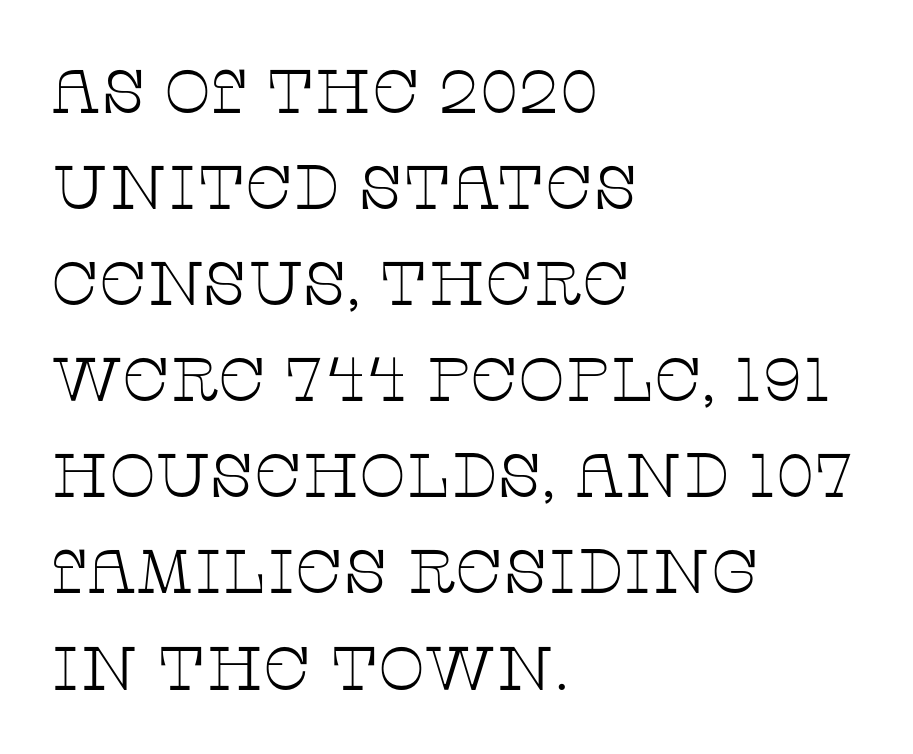
The image shows 62 px thin, wide serif type, upright; set left-aligned, normal line spacing (1.55x), normal letter spacing, not underlined; low stroke contrast and a large x-height.
